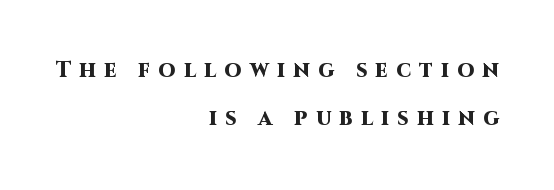
{"italic": "no", "bold": "yes", "underline": "no", "align": "right", "line_spacing": "loose", "line_spacing_ratio": 2.2, "letter_spacing": "wide", "letter_spacing_em": 0.37, "glyph_px": 22}
